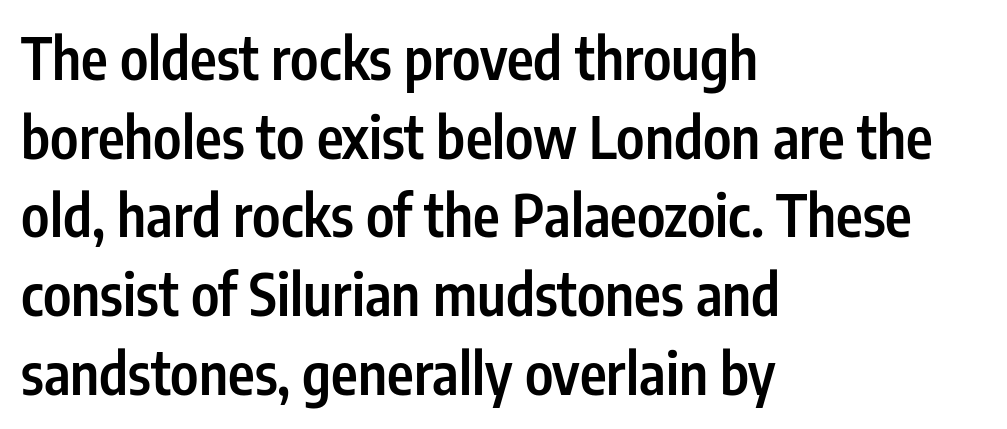
Q: Is the text bold? A: Semi-bold.
Q: Is the text italic (slanted)? A: No, it is upright.
Q: Is the typeface a serif or a sans-serif typeface? A: Sans-serif.
Q: Is the text underlined? A: No.
Q: How is the paragraph aligned? A: Left-aligned.
Q: Is the spacing between letters normal or unusually wide? A: Normal.
Q: Is the spacing between lines tight, normal or loose? A: Normal.
Q: Width (condensed, normal, or wide)? A: Condensed.
Q: Stroke contrast? A: Low.
Q: x-height? A: Medium.
Q: Monospaced? A: No.
